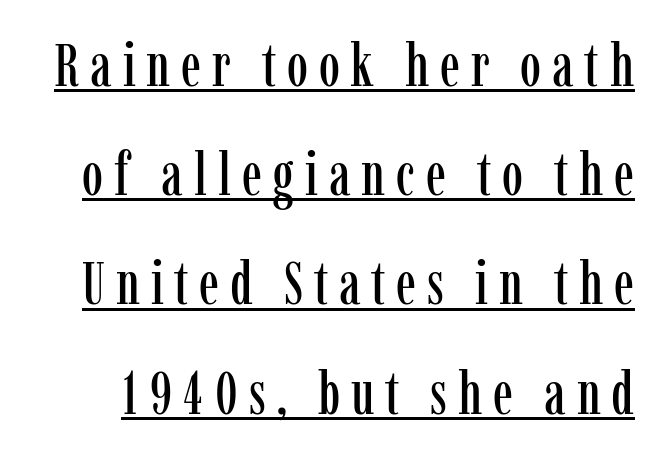
Q: Is the text italic (slanted)? A: No, it is upright.
Q: Is the typeface a serif or a sans-serif typeface? A: Serif.
Q: Is the text underlined? A: Yes.
Q: Width (condensed, normal, or wide)? A: Condensed.
Q: Stroke contrast? A: Low.
Q: x-height? A: Medium.
Q: Monospaced? A: No.
